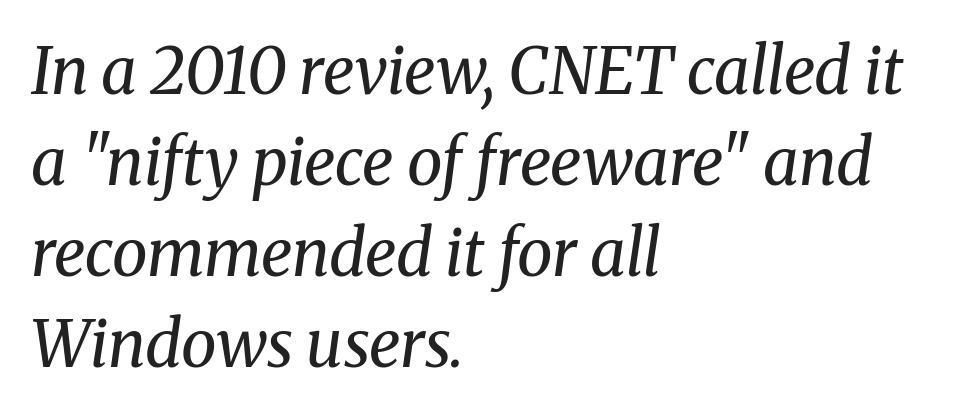
Honestly, the row spacing looks completely unremarkable. Is the block centered? No — it sits flush against the left margin. These lines are rendered in a variable-pitch font. The font sits on the lighter half of the weight spectrum, regular included. The font family rendered here belongs to the serif group.
